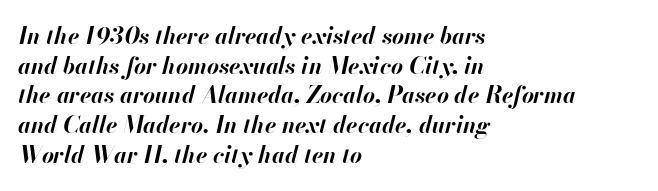
Q: Is the text bold? A: Yes.
Q: Is the text italic (slanted)? A: Yes, it leans right by about 13 degrees.
Q: Is the text underlined? A: No.
Q: How is the paragraph aligned? A: Left-aligned.
Q: Is the spacing between letters normal or unusually wide? A: Normal.
Q: Is the spacing between lines tight, normal or loose? A: Normal.
